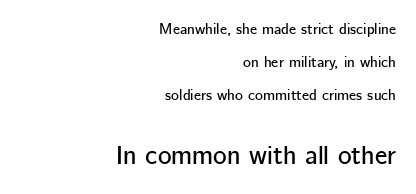
The image shows 26 px text type, upright; set right-aligned, loose line spacing (2.2x), normal letter spacing, not underlined; the second (bottom) block is 1.73x larger.
